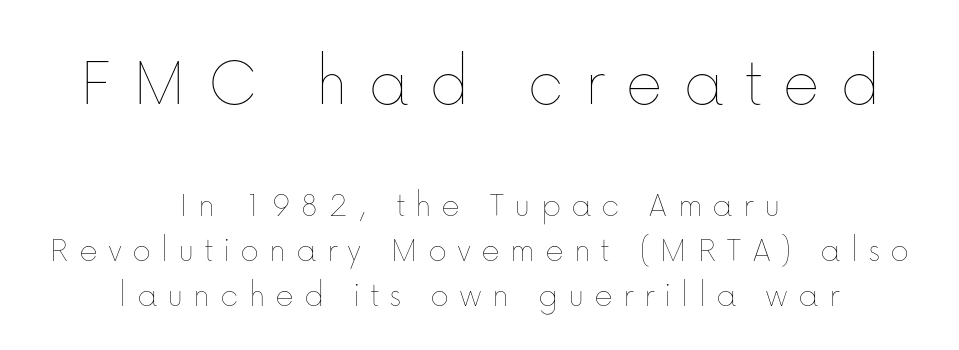
Vertically, the passage feels balanced, rows spaced as you'd expect. Stroke mass is kept to a normal reading level or below. Inter-character spacing is expanded well beyond the font's built-in metrics. Every character sits straight up, as roman type does. Where is the straight margin? There isn't one; the lines are centered.
